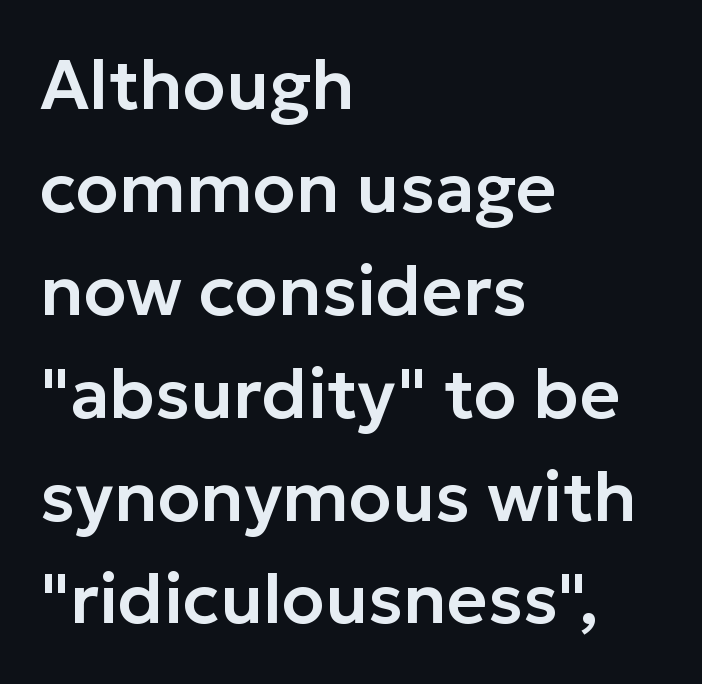
Q: Is the text italic (slanted)? A: No, it is upright.
Q: Is the typeface a serif or a sans-serif typeface? A: Sans-serif.
Q: Is the text underlined? A: No.
Q: How is the paragraph aligned? A: Left-aligned.
Q: Is the spacing between letters normal or unusually wide? A: Normal.
Q: Is the spacing between lines tight, normal or loose? A: Normal.
Q: Width (condensed, normal, or wide)? A: Normal.
Q: Stroke contrast? A: Low.
Q: x-height? A: Medium.
Q: Monospaced? A: No.
